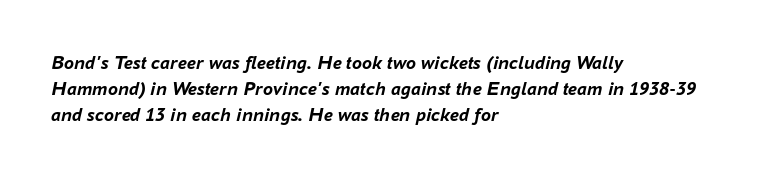
Q: Is the text bold? A: Yes.
Q: Is the text italic (slanted)? A: Yes, it leans right by about 16 degrees.
Q: Is the text underlined? A: No.
Q: How is the paragraph aligned? A: Left-aligned.
Q: Is the spacing between letters normal or unusually wide? A: Normal.
Q: Is the spacing between lines tight, normal or loose? A: Normal.
